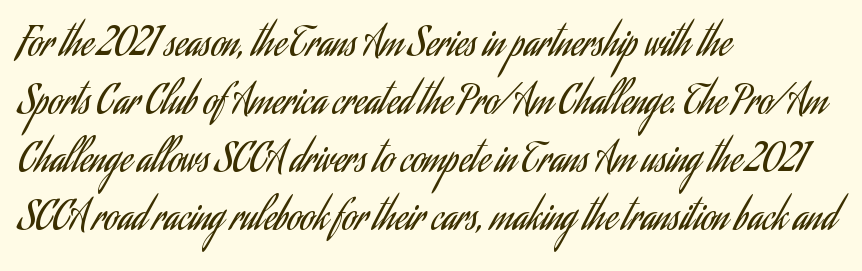
The image shows 38 px regular-weight, condensed sans-serif type; set left-aligned, normal line spacing (1.53x), normal letter spacing, not underlined; low stroke contrast and a small x-height.
